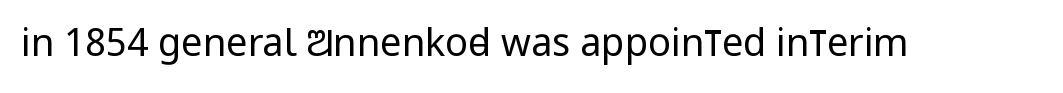
These glyphs show unthickened strokes, regular width or finer. Is the letter spacing exaggerated? No — it looks like the ordinary default. A roman cut, with each character standing at attention. Just letters on the line, the space beneath them empty. The letters carry no serifs — their stems end cleanly without finishing strokes. Is this a fixed-width face? No — the glyphs have proportional, varying widths.
